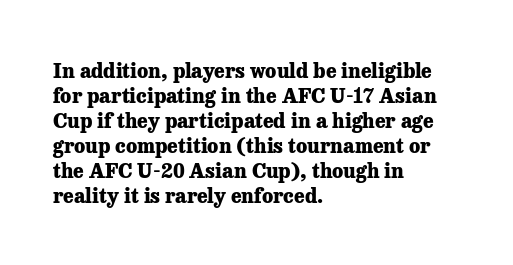
Q: Is the text bold? A: Yes.
Q: Is the text italic (slanted)? A: No, it is upright.
Q: Is the text underlined? A: No.
Q: How is the paragraph aligned? A: Left-aligned.
Q: Is the spacing between letters normal or unusually wide? A: Normal.
Q: Is the spacing between lines tight, normal or loose? A: Normal.
